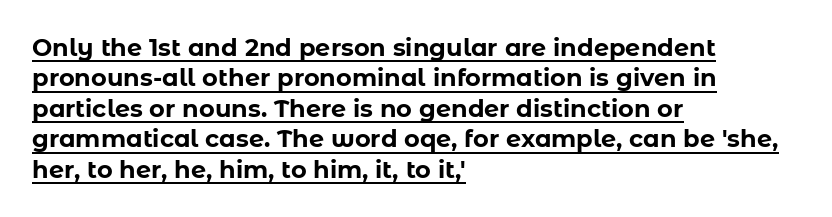
In terms of letterspacing, this is plain default setting. Line spacing here is normal. The glyphs have the mass of a bold cut. Horizontal alignment here is leftward, the default for most running prose. When letters stand straight like this, we call the style roman or upright.
